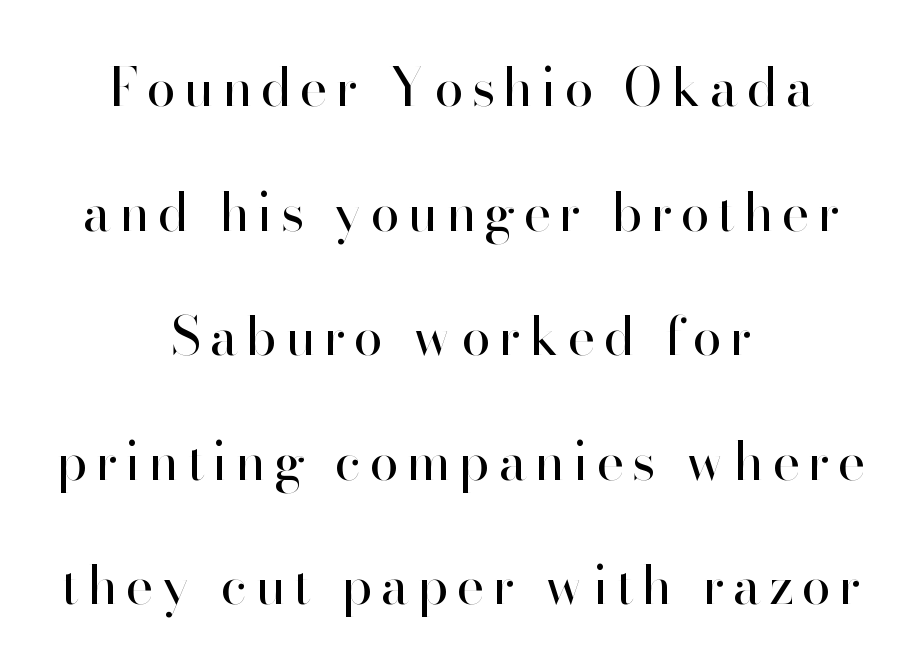
The image shows 53 px regular-weight sans-serif type, upright; set centered, loose line spacing (2.35x), not underlined; high stroke contrast and a small x-height.
